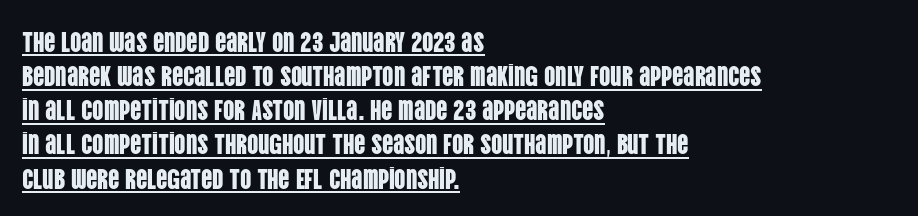
{"serif": "no", "italic": "no", "width": "condensed", "stroke_contrast": "low", "x_height": "large", "monospaced": "no", "underline": "yes", "align": "left", "line_spacing_ratio": 1.22, "letter_spacing": "normal", "letter_spacing_em": 0.0, "glyph_px": 28}
